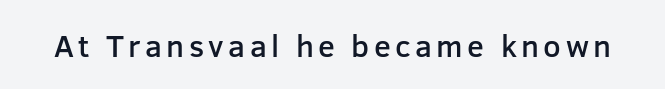
Font category for this specimen: sans-serif. As a designer I'd log this as weight 600, semibold. The strip under each line holds only bare page. These lines were composed using upright roman letters. Think of a printed novel: that variable character pitch is what you see here.
